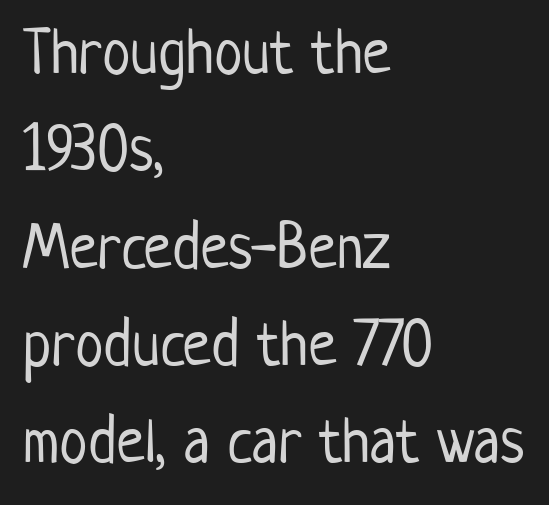
Unlike italic type, these characters show no tilt at all. A bare baseline throughout the passage. The rag falls on the right side of this text block. The designer left line spacing at the default. No heavy texture on the line: the type isn't bold.
